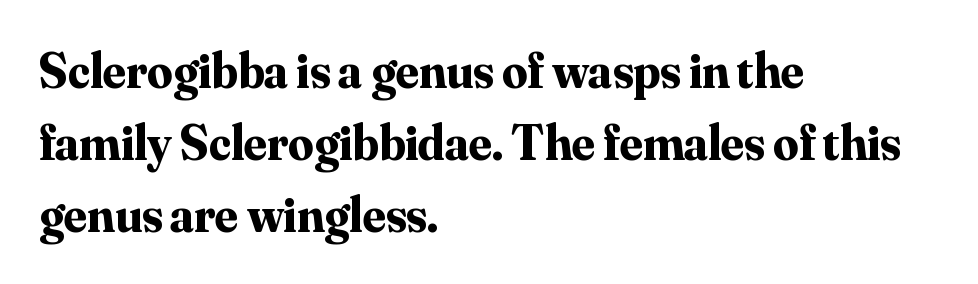
{"serif": "yes", "italic": "no", "bold": "yes", "weight": "bold", "width": "normal", "stroke_contrast": "medium", "x_height": "small", "monospaced": "no", "underline": "no", "align": "left", "line_spacing": "normal", "line_spacing_ratio": 1.44, "letter_spacing": "normal", "letter_spacing_em": 0.0, "glyph_px": 50}
